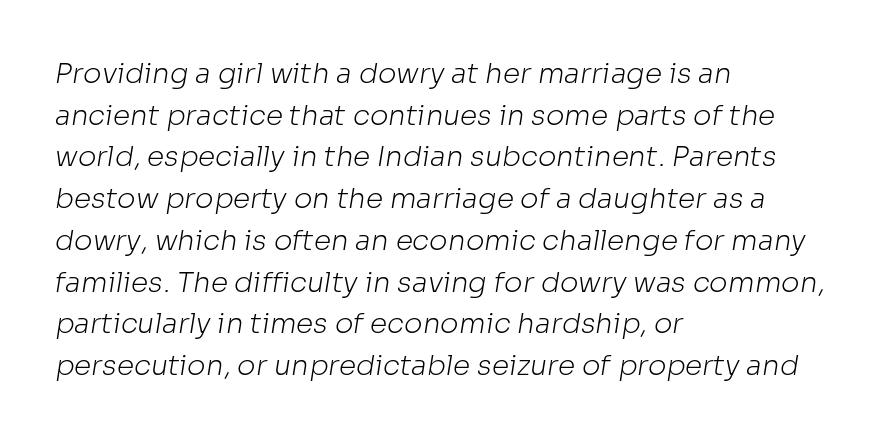
{"serif": "no", "bold": "no", "weight": "light", "width": "normal", "stroke_contrast": "low", "x_height": "medium", "monospaced": "no", "underline": "no", "align": "left", "line_spacing": "normal", "line_spacing_ratio": 1.49, "letter_spacing": "normal", "letter_spacing_em": 0.0, "glyph_px": 28}
